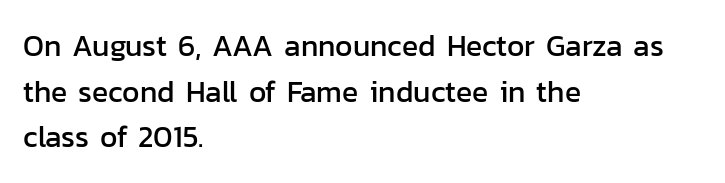
The image shows 30 px sans-serif type, upright; set left-aligned, normal line spacing (1.52x), normal letter spacing, not underlined; low stroke contrast and a medium x-height.
